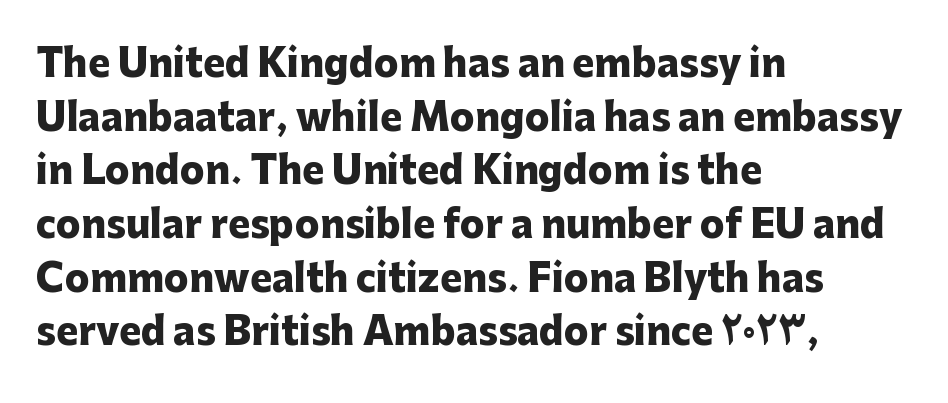
Casual observation: everything's shoved over to the left. Short note: letters normally spaced. Notice how the stems are strictly vertical — no italics here. A typesetter would call this leading conventional body-copy spacing. The rendering uses natural spacing where letterforms have individual widths.
